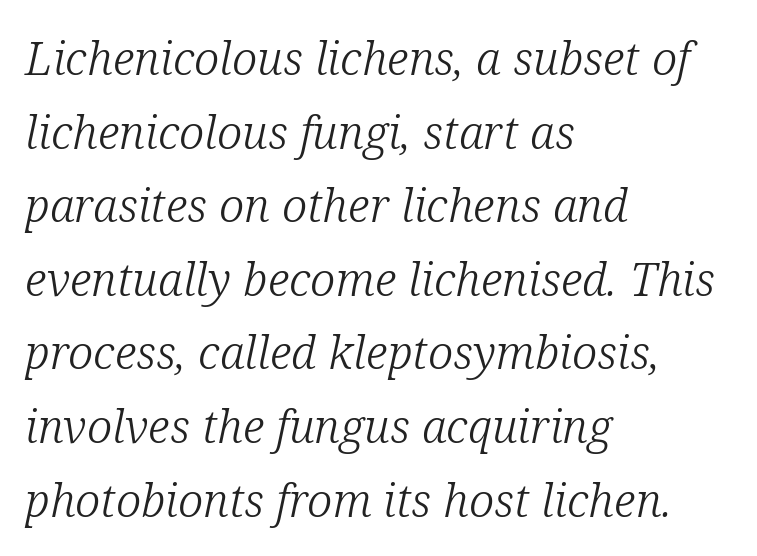
Q: Is the text bold? A: No.
Q: Is the text italic (slanted)? A: Yes, it leans right by about 12 degrees.
Q: Is the typeface a serif or a sans-serif typeface? A: Serif.
Q: Is the text underlined? A: No.
Q: How is the paragraph aligned? A: Left-aligned.
Q: Is the spacing between letters normal or unusually wide? A: Normal.
Q: Is the spacing between lines tight, normal or loose? A: Normal.
Q: Width (condensed, normal, or wide)? A: Normal.
Q: Stroke contrast? A: Low.
Q: x-height? A: Medium.
Q: Monospaced? A: No.
